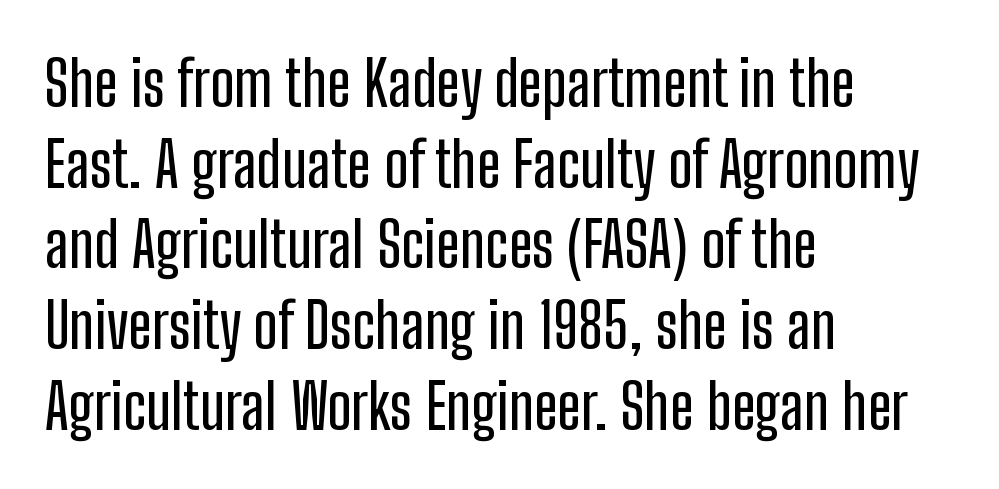
The image shows 63 px condensed sans-serif type, upright; set left-aligned, normal line spacing (1.28x), normal letter spacing, not underlined; low stroke contrast and a medium x-height.
